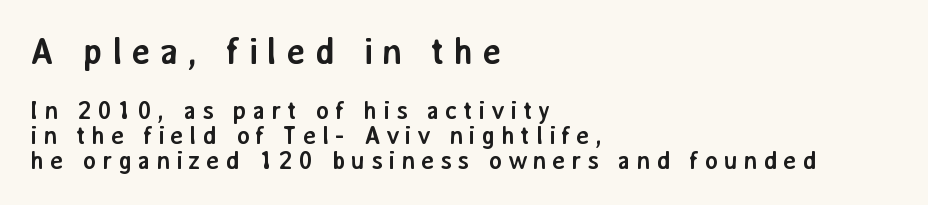
Q: Is the text bold? A: Yes.
Q: Is the text italic (slanted)? A: No, it is upright.
Q: Is the typeface a serif or a sans-serif typeface? A: Sans-serif.
Q: Is the text underlined? A: No.
Q: How is the paragraph aligned? A: Left-aligned.
Q: Is the spacing between letters normal or unusually wide? A: Unusually wide.
Q: Is the spacing between lines tight, normal or loose? A: Tight.
Q: Which block of text is set in a larger size, the first (top) or the second (bottom)? A: The first (top) one.
Q: Width (condensed, normal, or wide)? A: Normal.
Q: Stroke contrast? A: Low.
Q: x-height? A: Medium.
Q: Monospaced? A: No.
